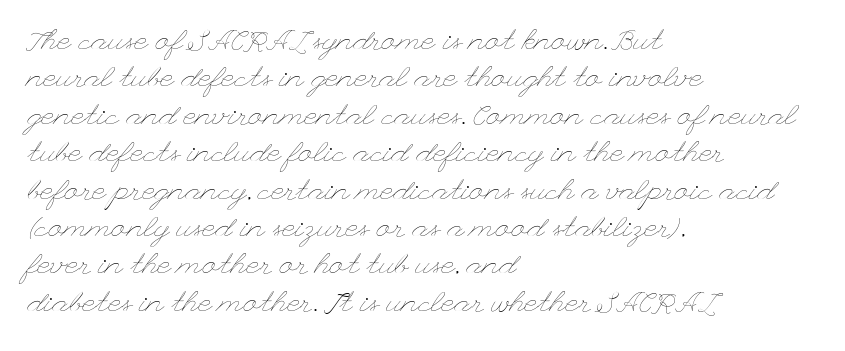
{"bold": "no", "weight": "thin", "width": "wide", "stroke_contrast": "low", "x_height": "small", "underline": "no", "align": "left", "line_spacing": "normal", "line_spacing_ratio": 1.29, "letter_spacing": "normal", "letter_spacing_em": 0.0, "glyph_px": 29}
